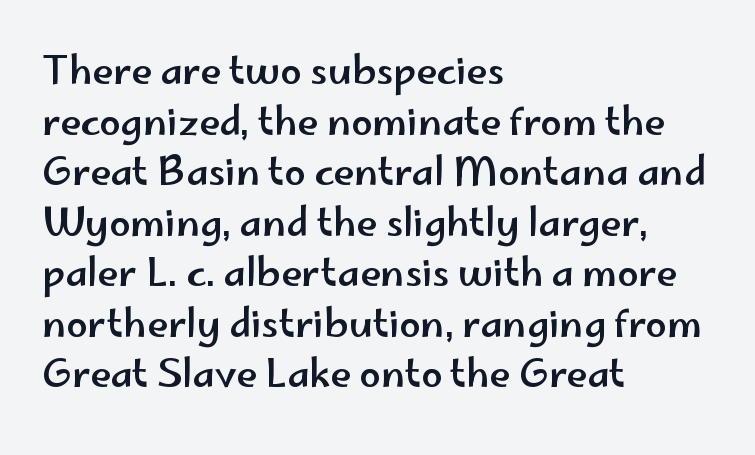
{"serif": "no", "italic": "no", "width": "wide", "stroke_contrast": "low", "x_height": "small", "monospaced": "no", "underline": "no", "align": "left", "line_spacing": "normal", "line_spacing_ratio": 1.33, "letter_spacing": "normal", "letter_spacing_em": 0.0, "glyph_px": 38}
